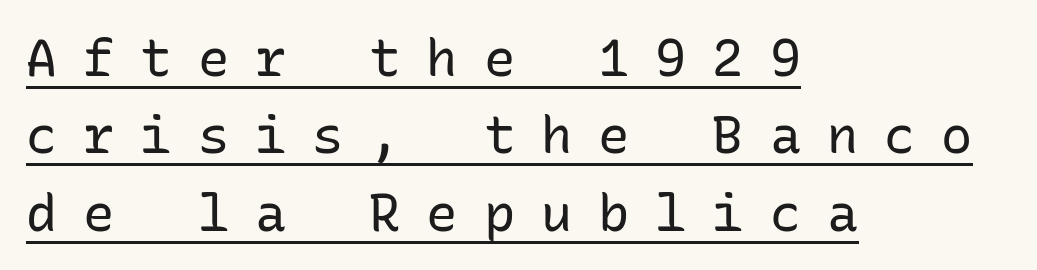
Q: Is the text bold? A: No.
Q: Is the text italic (slanted)? A: No, it is upright.
Q: Is the typeface a serif or a sans-serif typeface? A: Sans-serif.
Q: Is the text underlined? A: Yes.
Q: How is the paragraph aligned? A: Left-aligned.
Q: Is the spacing between letters normal or unusually wide? A: Unusually wide.
Q: Is the spacing between lines tight, normal or loose? A: Normal.
Q: Width (condensed, normal, or wide)? A: Normal.
Q: Stroke contrast? A: Low.
Q: x-height? A: Medium.
Q: Monospaced? A: Yes.
